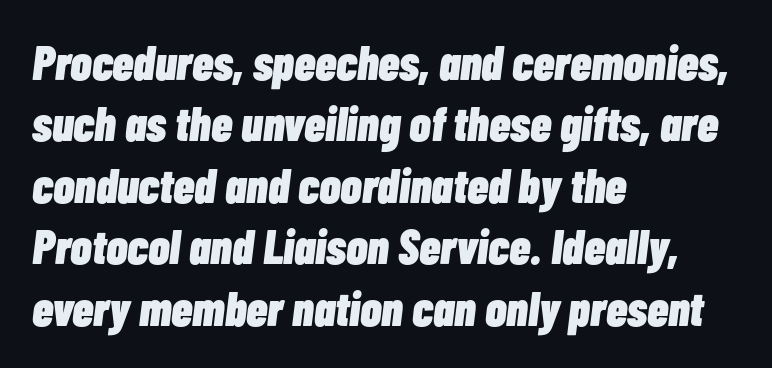
Q: Is the text bold? A: Yes.
Q: Is the text italic (slanted)? A: Yes, it leans right by about 7 degrees.
Q: Is the text underlined? A: No.
Q: How is the paragraph aligned? A: Left-aligned.
Q: Is the spacing between letters normal or unusually wide? A: Normal.
Q: Is the spacing between lines tight, normal or loose? A: Normal.
Q: Width (condensed, normal, or wide)? A: Condensed.
Q: Stroke contrast? A: Low.
Q: x-height? A: Medium.
Q: Monospaced? A: No.
